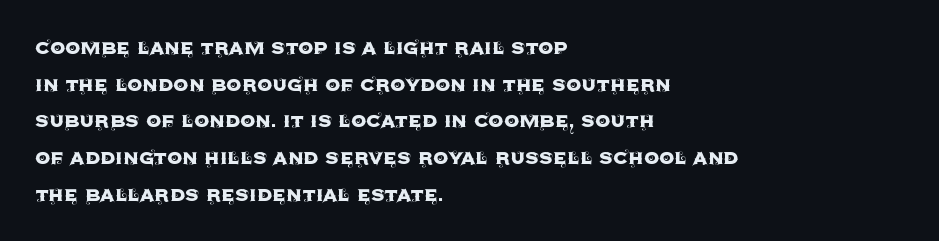
Unlike italic type, these characters show no tilt at all. Glyph-to-glyph distance matches everyday printed text. The line-height multiplier appears to be the usual default. The rag falls on the right side of this text block.
